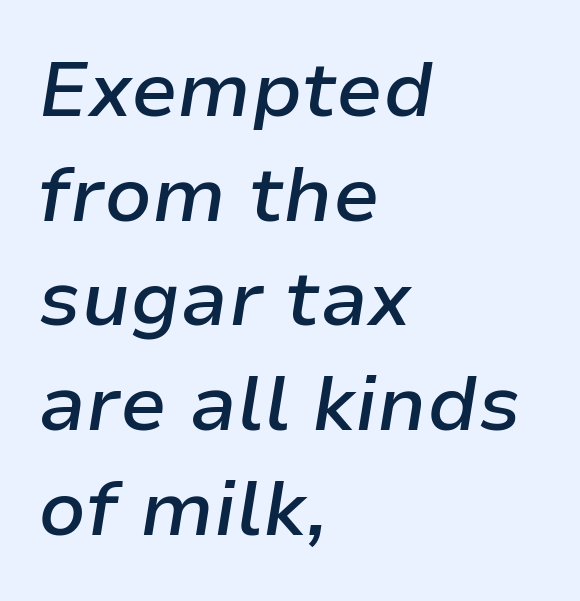
The tracking reads as untouched default to a designer's eye. The lines are quadded left. The passage shown is typed in a proportional face where columns would drift. The strokes are fattened partway — semibold, not bold.
